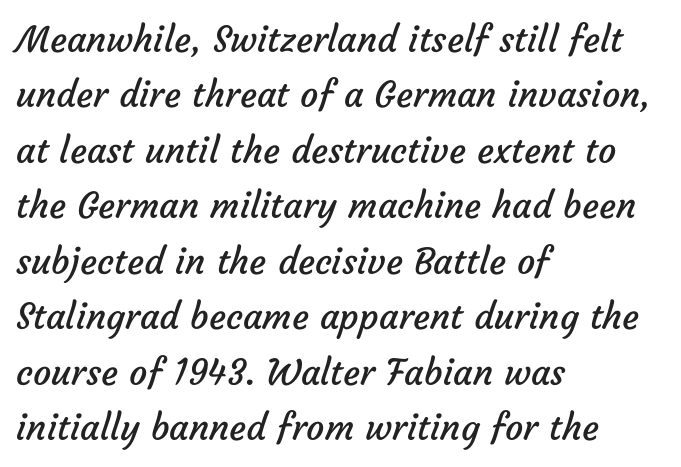
The image shows 36 px regular-weight sans-serif type; set left-aligned, normal line spacing (1.54x), normal letter spacing, not underlined; low stroke contrast and a medium x-height.
